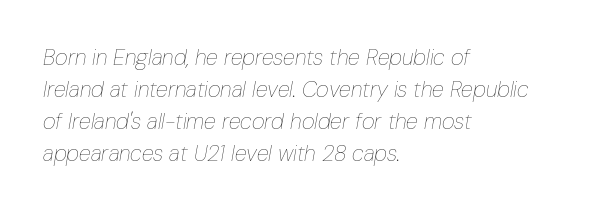
Descenders hang freely into open space. Does extra space separate the letters? No, they use regular spacing. The whole block is typeset with a tilt. The space between consecutive lines is moderate. Counters stay open thanks to moderate or lighter strokes. One-word summary of the alignment: left.
